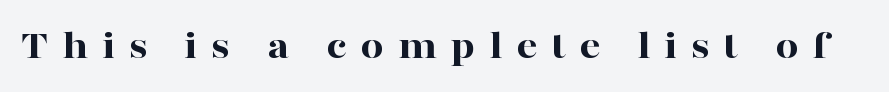
This sample has the flowing, uneven cadence of proportional lettering. No italicization has been applied; the sample stays upright. You'd pick this weight for a headline — it's a proper bold. Honestly, there is no underline to notice here at all.
